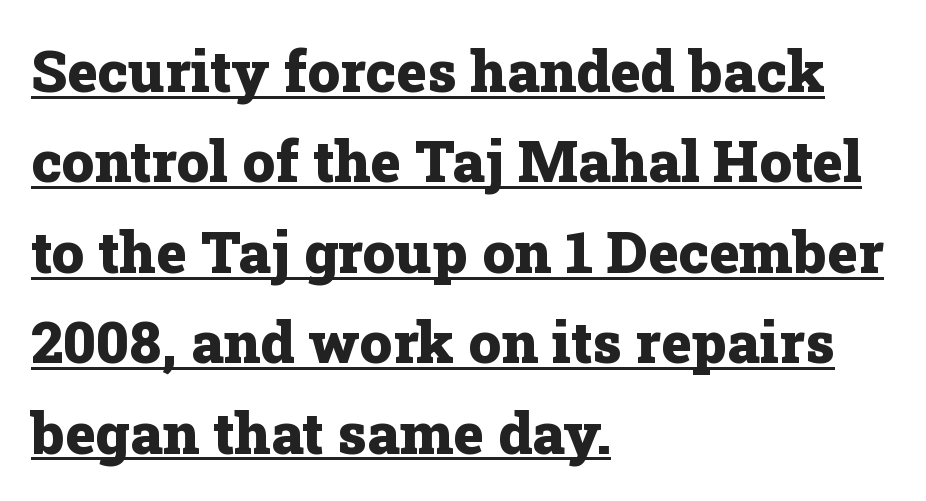
Typographic density is high because the face is bold. Glance below the letters and you will spot a drawn line. One-word summary of the alignment: left. These lines keep a tight, regular rhythm from letter to letter. Italic? Not at all — the glyphs are vertical. Varying glyph widths throughout — classic text-font behaviour.
